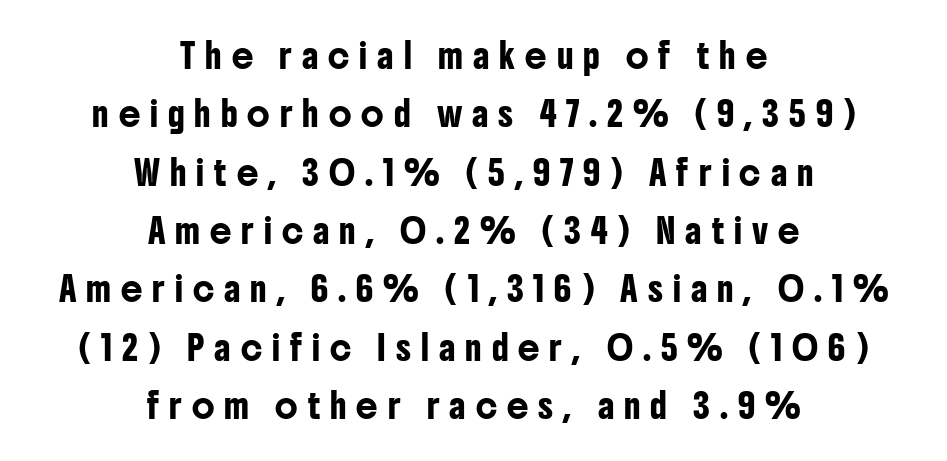
These lines stack symmetrically, like a column narrowing and widening about its center. Leading is clearly above the norm, producing a sparse column. Words appear elongated and porous because spacing is wide. Lines of text with bare space underneath. The type sits square on the baseline with zero lean.
